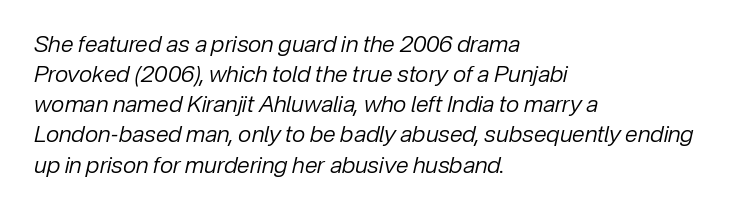
{"italic": "yes", "lean": "right", "slant_degrees": 12, "bold": "no", "underline": "no", "align": "left", "line_spacing": "normal", "line_spacing_ratio": 1.31, "letter_spacing": "normal", "letter_spacing_em": 0.0, "glyph_px": 23}
